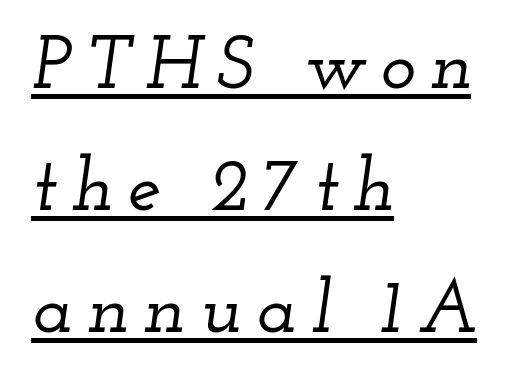
The image shows 75 px wide serif type, italic (leaning right); set left-aligned, normal line spacing (1.63x), underlined; low stroke contrast and a small x-height.
